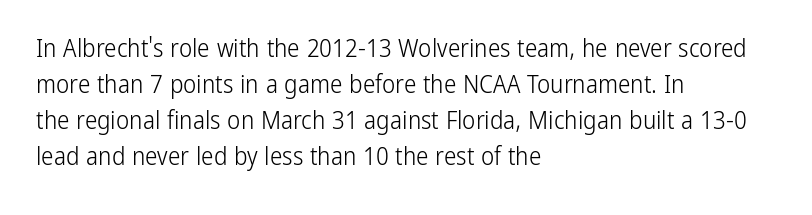
Q: Is the text bold? A: No.
Q: Is the text italic (slanted)? A: No, it is upright.
Q: Is the text underlined? A: No.
Q: How is the paragraph aligned? A: Left-aligned.
Q: Is the spacing between letters normal or unusually wide? A: Normal.
Q: Is the spacing between lines tight, normal or loose? A: Normal.
